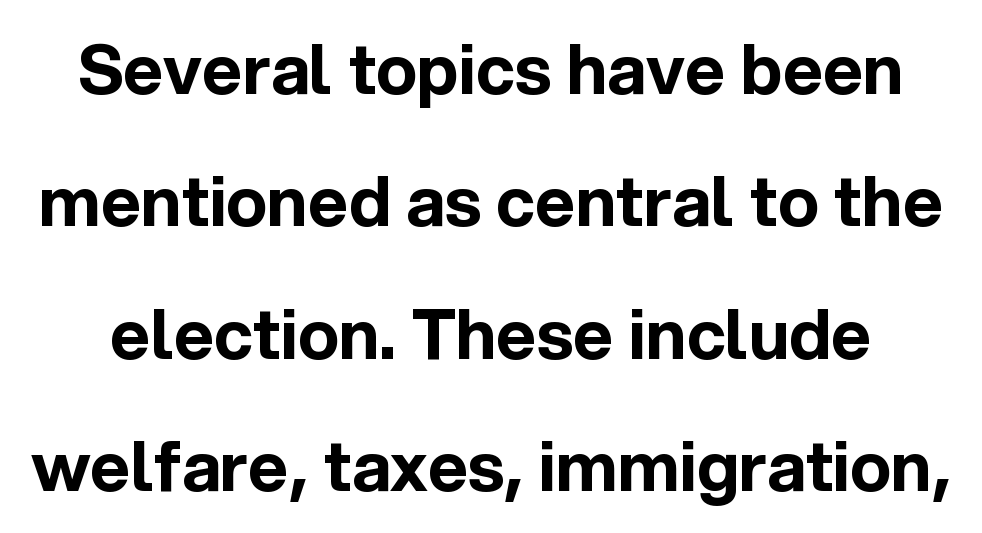
{"serif": "no", "italic": "no", "bold": "yes", "weight": "bold", "width": "normal", "x_height": "medium", "monospaced": "no", "underline": "no", "line_spacing": "loose", "line_spacing_ratio": 1.92, "letter_spacing": "normal", "letter_spacing_em": 0.0, "glyph_px": 69}
